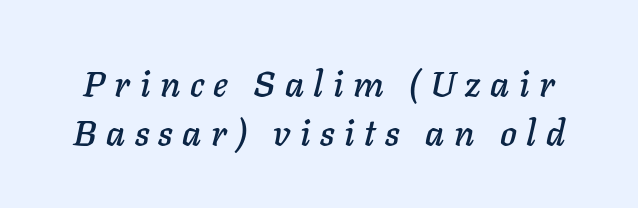
Q: Is the text italic (slanted)? A: Yes, it leans right by about 11 degrees.
Q: Is the text underlined? A: No.
Q: Is the spacing between letters normal or unusually wide? A: Unusually wide.
Q: Is the spacing between lines tight, normal or loose? A: Normal.
Q: Width (condensed, normal, or wide)? A: Normal.
Q: Stroke contrast? A: Low.
Q: x-height? A: Medium.
Q: Monospaced? A: No.
